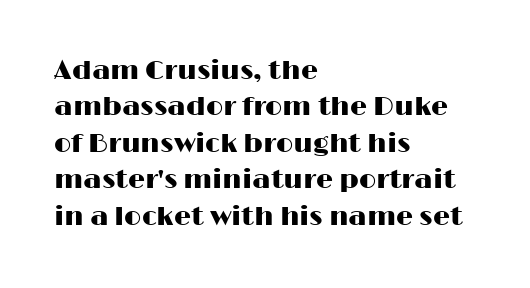
Tracking value appears to be zero — textbook default spacing. The type sits square on the baseline with zero lean. A clean baseline with only descenders dipping below it. Is the block centered? No — it sits flush against the left margin. Notice how descenders clear the ascenders below comfortably — that's standard leading.
